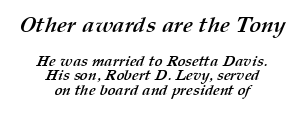
{"bold": "yes", "underline": "no", "align": "center", "line_spacing": "tight", "line_spacing_ratio": 0.97, "letter_spacing": "normal", "letter_spacing_em": 0.0, "larger_block": "first", "size_ratio": 1.47, "glyph_px": 22}
